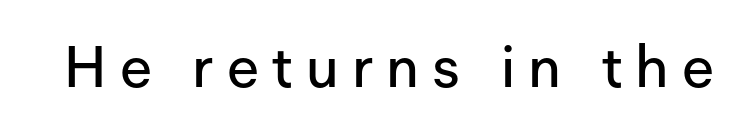
Is the letter spacing exaggerated? Yes — the characters are pushed far apart. The words here are not underlined. Tall strokes in this sample are plumb rather than angled. Serifs: no, the terminals of the letterforms are clean.
